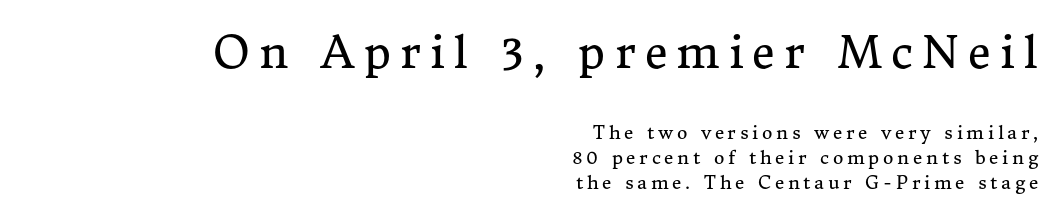
The compositor pushed each line to the right boundary. Size contrast runs from large at the top to small at the bottom. The letters are spread apart with noticeably loose tracking. Observe the serifs anchoring each vertical stroke in this sample.
